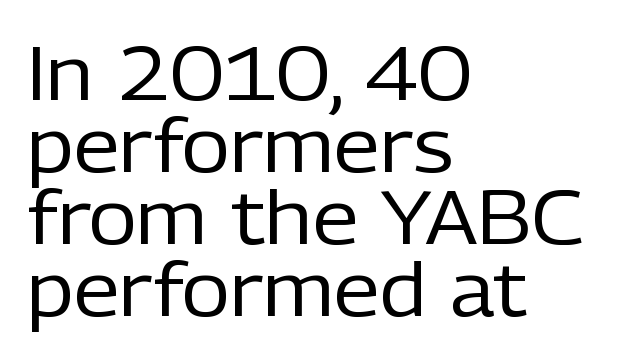
The image shows 75 px regular-weight sans-serif type, upright; set left-aligned, tight line spacing (0.96x), normal letter spacing, not underlined; low stroke contrast and a medium x-height.
